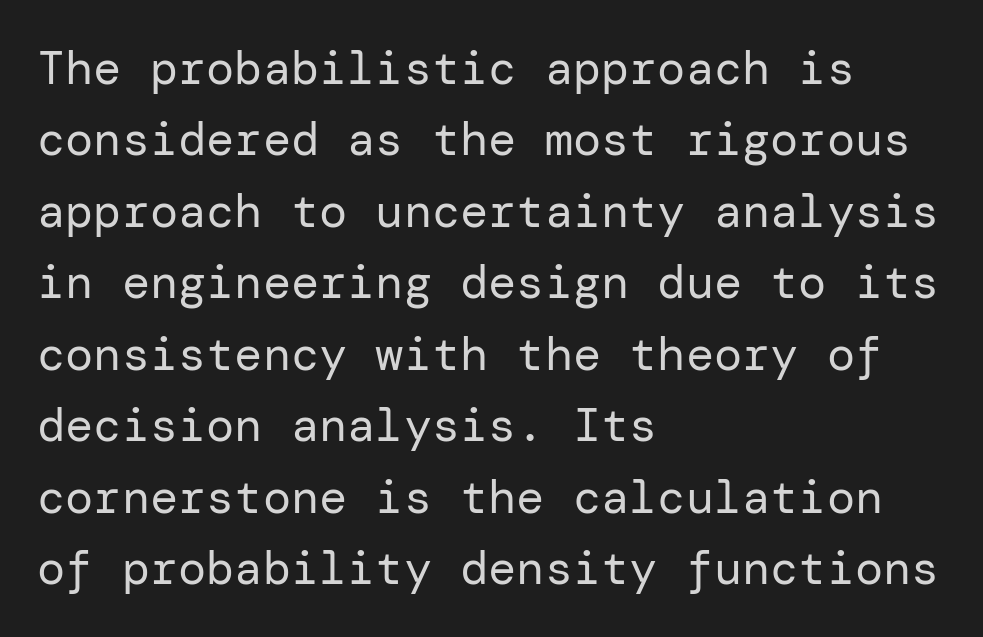
Q: Is the text bold? A: No.
Q: Is the text italic (slanted)? A: No, it is upright.
Q: Is the typeface a serif or a sans-serif typeface? A: Sans-serif.
Q: Is the text underlined? A: No.
Q: How is the paragraph aligned? A: Left-aligned.
Q: Is the spacing between letters normal or unusually wide? A: Normal.
Q: Is the spacing between lines tight, normal or loose? A: Normal.
Q: Width (condensed, normal, or wide)? A: Normal.
Q: Stroke contrast? A: Low.
Q: x-height? A: Medium.
